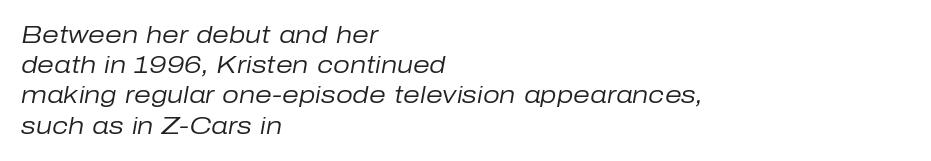
The image shows 24 px text type, italic (leaning right); set left-aligned, normal line spacing (1.26x), normal letter spacing, not underlined.
